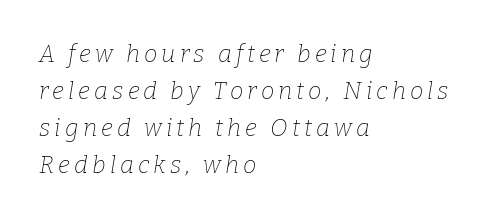
The image shows 24 px text type, italic (leaning right); set left-aligned, normal line spacing (1.54x), not underlined.
